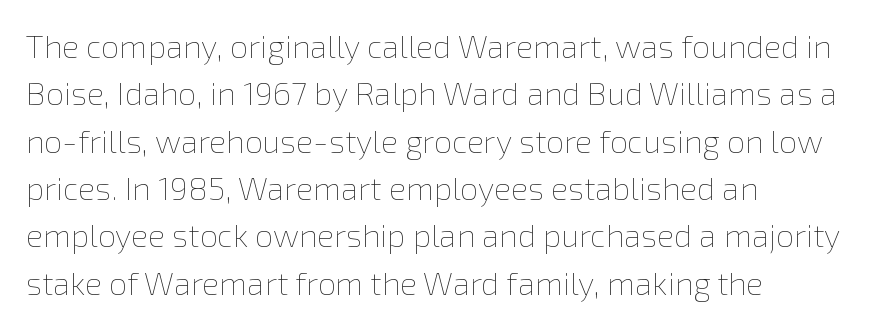
If you drew a line through each stem, it would be perfectly vertical. These lines are rendered in a variable-pitch font. Each row of text sits above clean, open space. Weight: regular or lighter.
